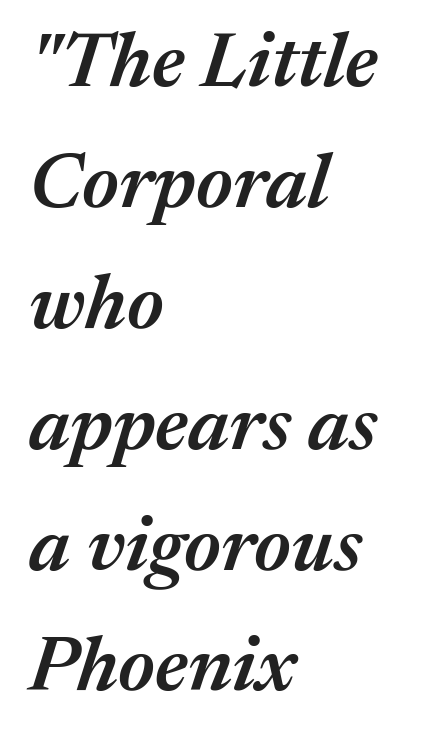
A typesetter would call this proportional, since set widths differ per character. Caption: semibold face, moderately heavy strokes. Does the copy run flush right? No — it runs flush left. Unmarked baselines from the first word to the last. A typesetter would mark this as italic. The vertical gap from one line to the next is medium.
